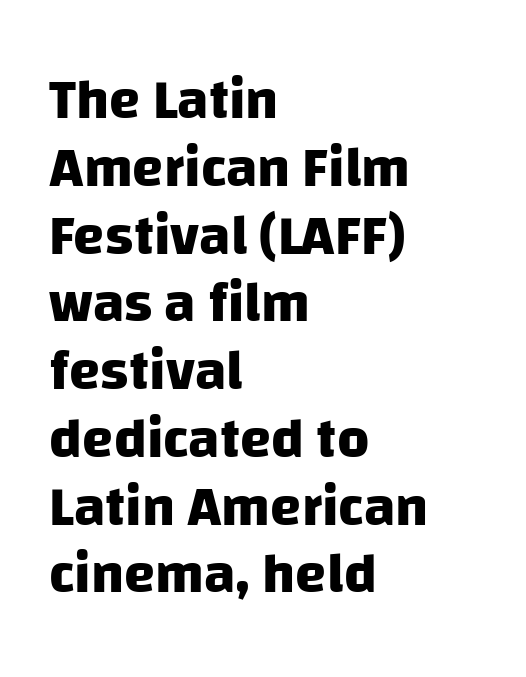
The image shows 56 px heavy sans-serif type; set left-aligned, line spacing 1.21x, normal letter spacing, not underlined; low stroke contrast and a large x-height.
